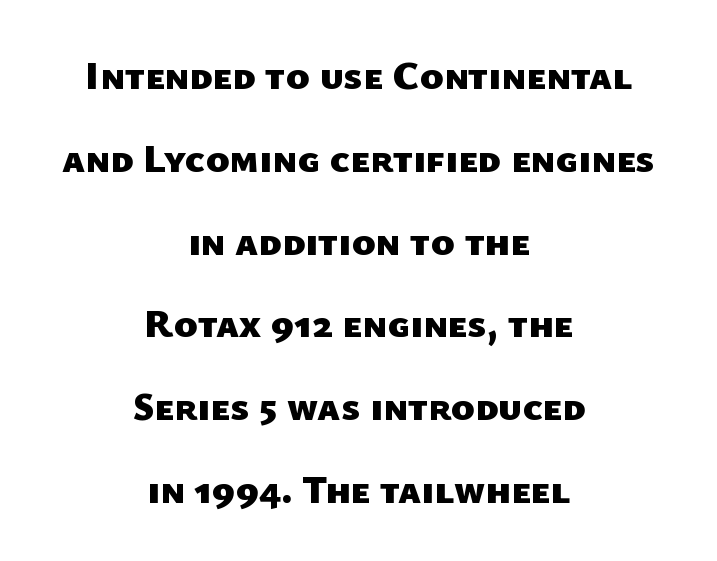
{"serif": "no", "bold": "yes", "weight": "heavy", "width": "normal", "stroke_contrast": "low", "x_height": "medium", "monospaced": "no", "underline": "no", "align": "center", "line_spacing": "loose", "line_spacing_ratio": 2.07, "letter_spacing": "normal", "letter_spacing_em": 0.0, "glyph_px": 40}
